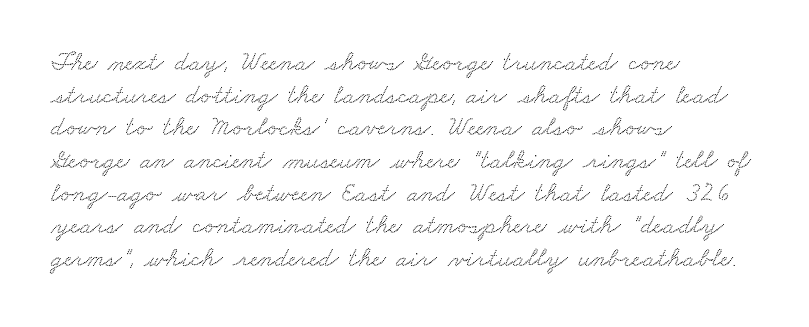
Q: Is the text underlined? A: No.
Q: How is the paragraph aligned? A: Left-aligned.
Q: Is the spacing between letters normal or unusually wide? A: Normal.
